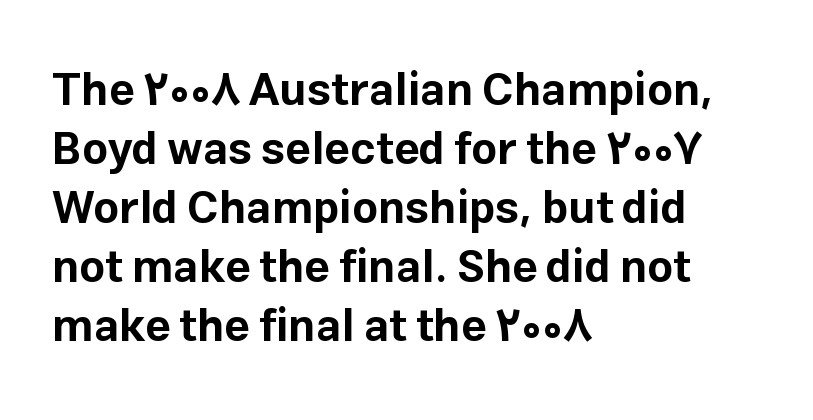
As a designer I'd log this as weight 700, bold. Underline: absent. Upright lettering throughout. Nope, no serifs anywhere on these letters.
